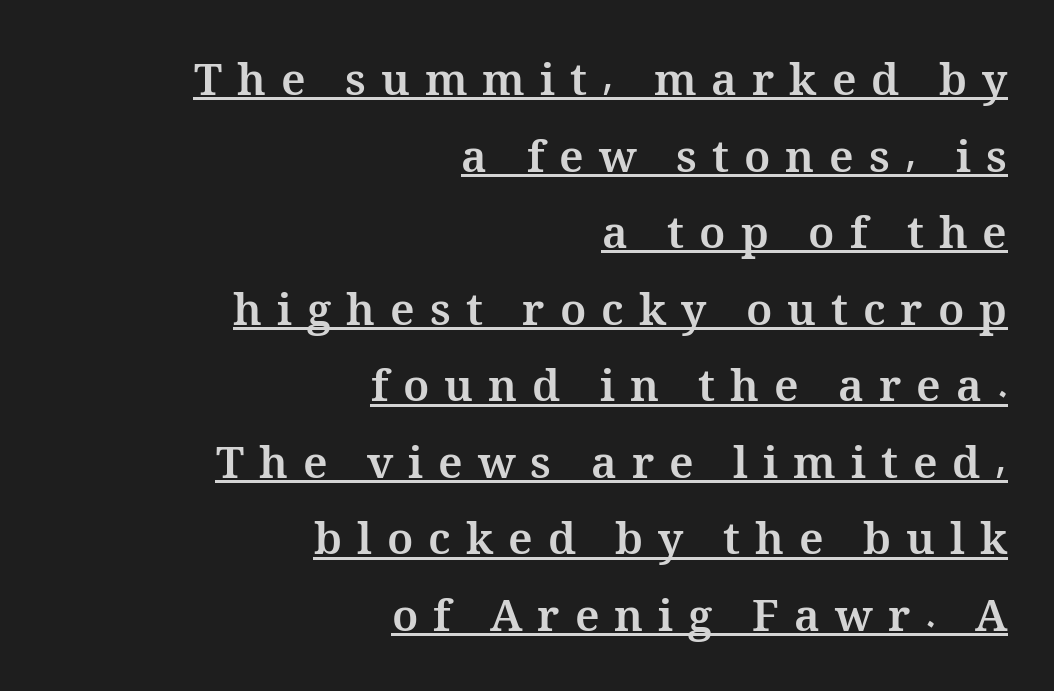
Short note: letters widely spaced. The face used here appears with an underline applied. Chunky letters — that's bold for sure. Vertical strokes here are truly vertical.
